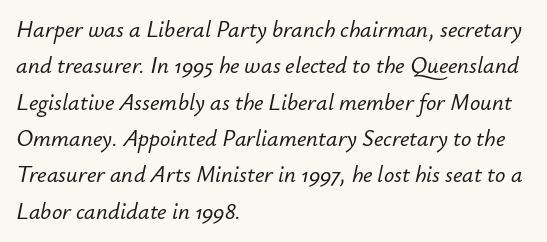
The image shows 23 px text type, italic (leaning right); set left-aligned, normal line spacing (1.58x), normal letter spacing, not underlined.
